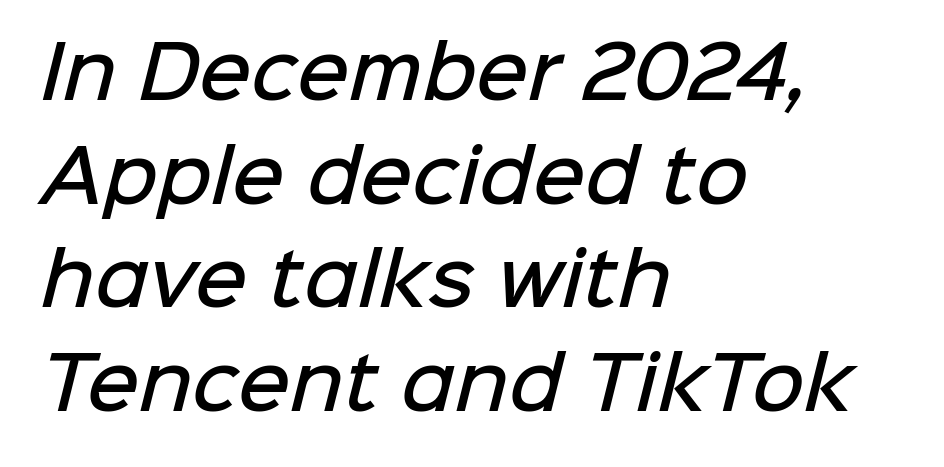
Normally led — the rows are evenly, conventionally spaced. The face used here is rendered with its standard letterfit. One-word summary of the alignment: left. The passage shown is typed in a proportional face where columns would drift.
